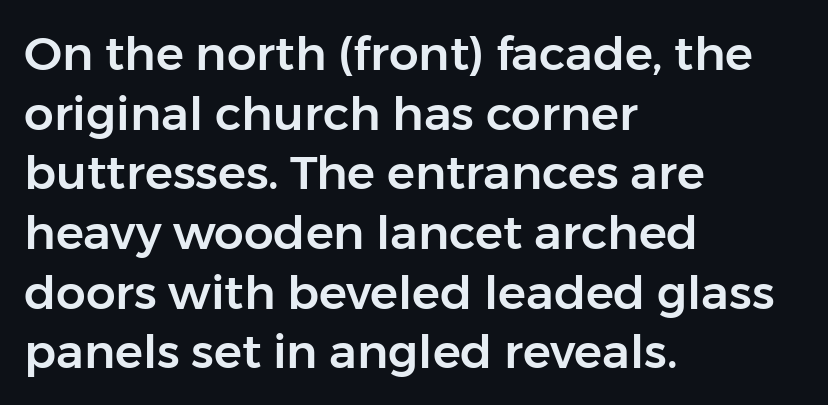
The image shows 47 px sans-serif type, upright; set left-aligned, normal line spacing (1.27x), normal letter spacing, not underlined; low stroke contrast and a medium x-height.
